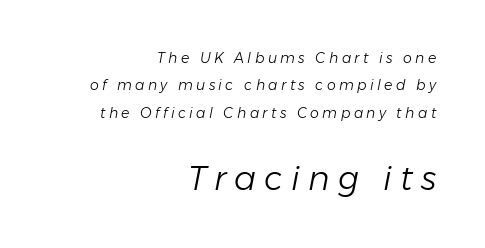
Q: Is the text bold? A: No.
Q: Is the text italic (slanted)? A: Yes, it leans right by about 11 degrees.
Q: Is the text underlined? A: No.
Q: How is the paragraph aligned? A: Right-aligned.
Q: Is the spacing between letters normal or unusually wide? A: Unusually wide.
Q: Is the spacing between lines tight, normal or loose? A: Loose.
Q: Which block of text is set in a larger size, the first (top) or the second (bottom)? A: The second (bottom) one.
Q: Width (condensed, normal, or wide)? A: Normal.
Q: Stroke contrast? A: Low.
Q: x-height? A: Medium.
Q: Monospaced? A: No.
